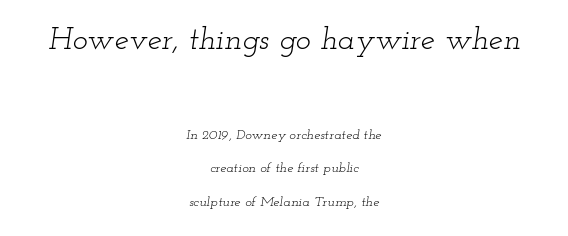
Is the stroke heavy? The answer is a plain regular-or-lighter. Spacing between characters is what you'd get straight out of the box. Neither beginnings nor endings align; midpoints do. Summary of vertical rhythm: relaxed, with wide interline spacing. Only glyphs here, with clear space below each row.
